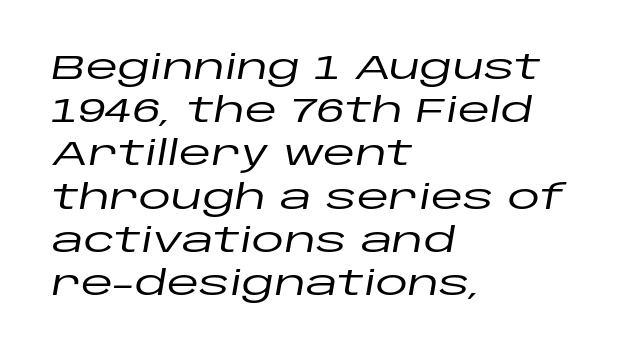
Q: Is the text italic (slanted)? A: Yes, it leans right by about 10 degrees.
Q: Is the text underlined? A: No.
Q: How is the paragraph aligned? A: Left-aligned.
Q: Is the spacing between letters normal or unusually wide? A: Normal.
Q: Is the spacing between lines tight, normal or loose? A: Normal.
Q: Width (condensed, normal, or wide)? A: Wide.
Q: Stroke contrast? A: Low.
Q: x-height? A: Large.
Q: Monospaced? A: No.
